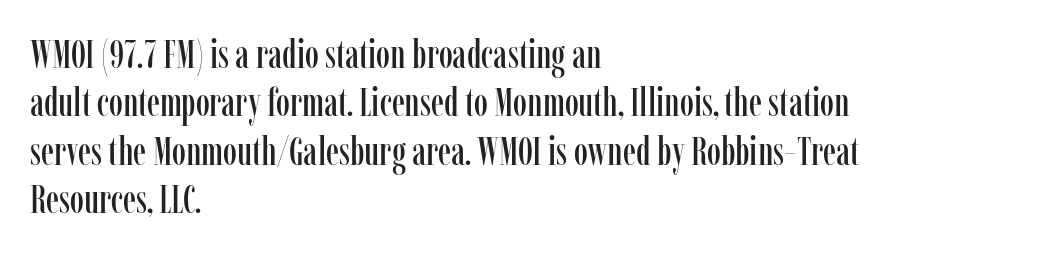
The image shows 40 px condensed serif type, upright; set left-aligned, line spacing 1.21x, normal letter spacing, not underlined; low stroke contrast and a medium x-height.
